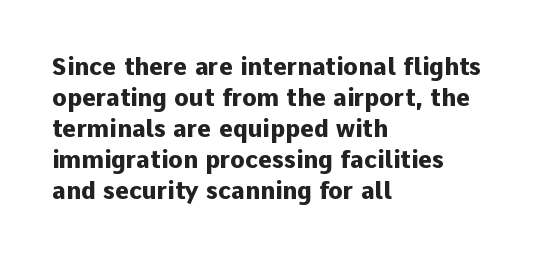
If you measured baseline to baseline, you'd find a middling distance. The specimen reads as upright at a glance. Glyph-to-glyph distance matches everyday printed text. Heavy, bold letterforms. Each row of text sits above clean, open space.
